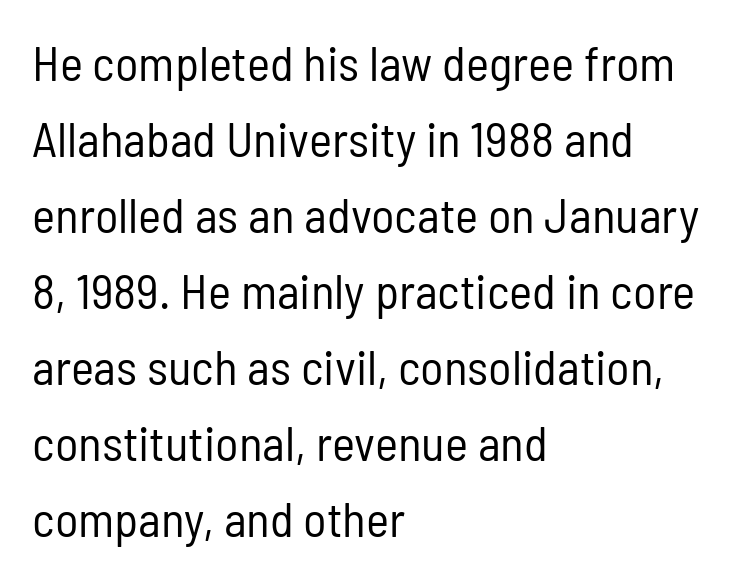
Q: Is the text bold? A: No.
Q: Is the text italic (slanted)? A: No, it is upright.
Q: Is the typeface a serif or a sans-serif typeface? A: Sans-serif.
Q: Is the text underlined? A: No.
Q: How is the paragraph aligned? A: Left-aligned.
Q: Is the spacing between letters normal or unusually wide? A: Normal.
Q: Is the spacing between lines tight, normal or loose? A: Normal.
Q: Width (condensed, normal, or wide)? A: Condensed.
Q: Stroke contrast? A: Low.
Q: x-height? A: Medium.
Q: Monospaced? A: No.
